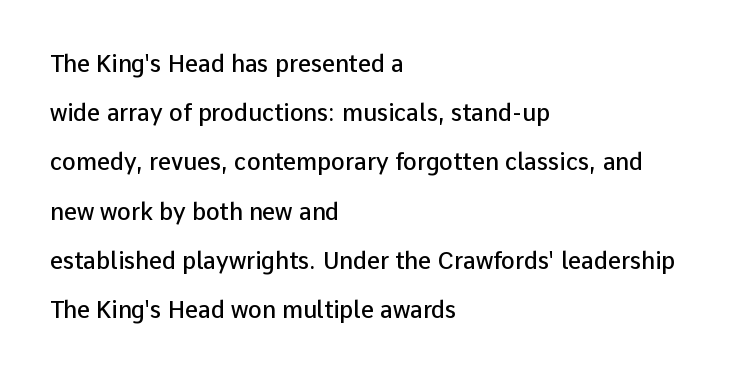
Stems and bowls a touch heavier than normal — semibold. Unmarked baselines from the first word to the last. What stands out about the letter spacing? Nothing — it is the standard amount. A typesetter would call this leading open, well beyond the default. This is the regular roman posture of the typeface.
